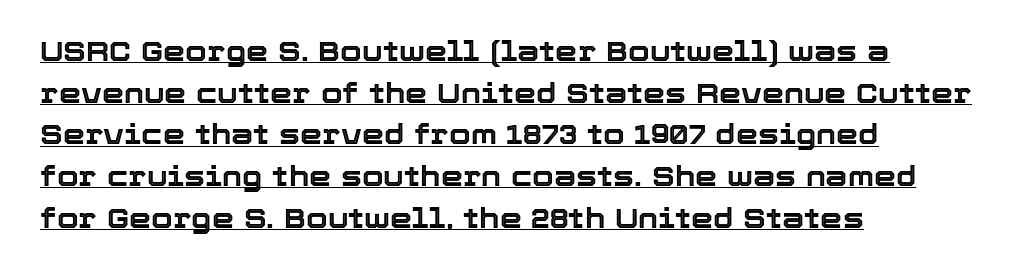
Notice how descenders clear the ascenders below comfortably — that's standard leading. Standard letterfit; no display-style spreading of the glyphs. This rendering features underlined lettering. Rendered with straight, roman letterforms. Where is the straight margin? On the left.
